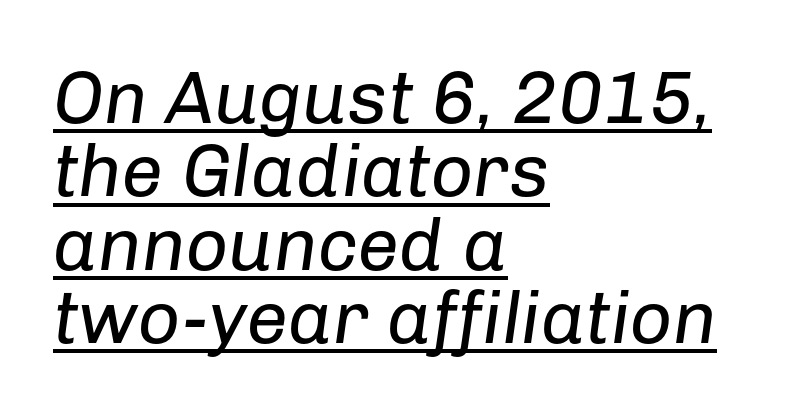
Q: Is the text bold? A: No.
Q: Is the text italic (slanted)? A: Yes, it leans right by about 8 degrees.
Q: Is the text underlined? A: Yes.
Q: How is the paragraph aligned? A: Left-aligned.
Q: Is the spacing between letters normal or unusually wide? A: Normal.
Q: Is the spacing between lines tight, normal or loose? A: Tight.
Q: Width (condensed, normal, or wide)? A: Normal.
Q: Stroke contrast? A: Low.
Q: x-height? A: Medium.
Q: Monospaced? A: No.
